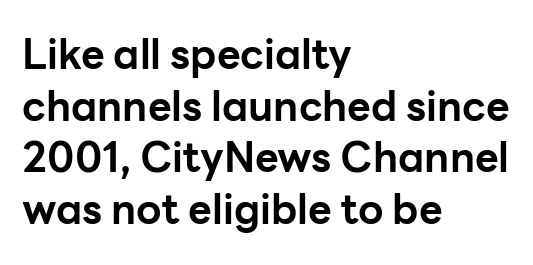
Q: Is the text bold? A: Yes.
Q: Is the text italic (slanted)? A: No, it is upright.
Q: Is the typeface a serif or a sans-serif typeface? A: Sans-serif.
Q: Is the text underlined? A: No.
Q: How is the paragraph aligned? A: Left-aligned.
Q: Is the spacing between letters normal or unusually wide? A: Normal.
Q: Is the spacing between lines tight, normal or loose? A: Normal.
Q: Width (condensed, normal, or wide)? A: Normal.
Q: Stroke contrast? A: Low.
Q: x-height? A: Medium.
Q: Monospaced? A: No.
